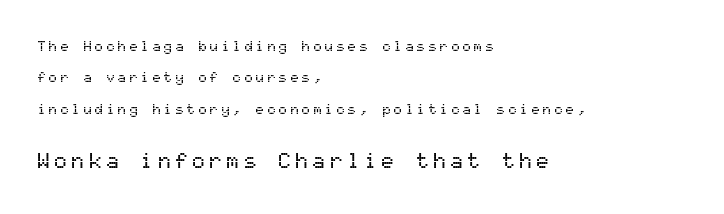
The image shows 21 px text type, upright; set left-aligned, loose line spacing (2.25x), unusually wide letter spacing (+0.22 em), not underlined; the second (bottom) block is 1.5x larger.
